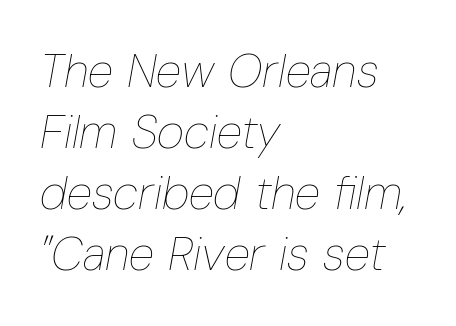
Horizontal alignment here is leftward, the default for most running prose. Every character sits at an angle, as italics do. The lines sit at an ordinary, default distance from one another. No chunkiness to these letters — they're not bold.
